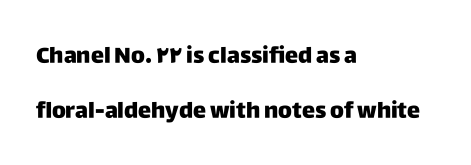
This is the regular roman posture of the typeface. Only glyphs here, with clear space below each row. This sample uses plain, unmodified letter spacing. A student would call this left alignment; a typographer would say flush left, rag right. Leading: increased.
